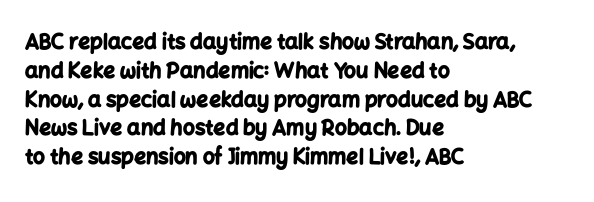
{"italic": "no", "bold": "yes", "underline": "no", "align": "left", "line_spacing": "normal", "line_spacing_ratio": 1.37, "letter_spacing": "normal", "letter_spacing_em": 0.0, "glyph_px": 21}
